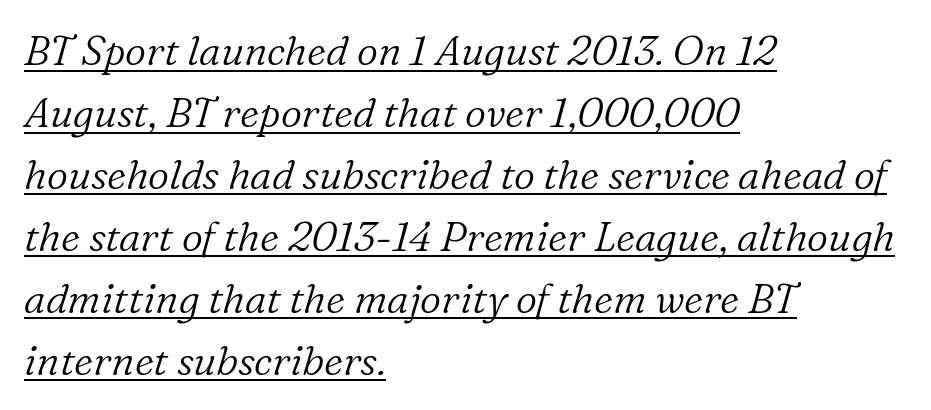
Notice how a bar underscores the lettering throughout. Do the characters align in a grid? No, the font is proportional. The lettering tilts uniformly, giving the passage an italic look. Think standard paragraph weight, or any step lighter than that. The lines sit at an ordinary, default distance from one another. The compositor pushed each line to the left boundary.
